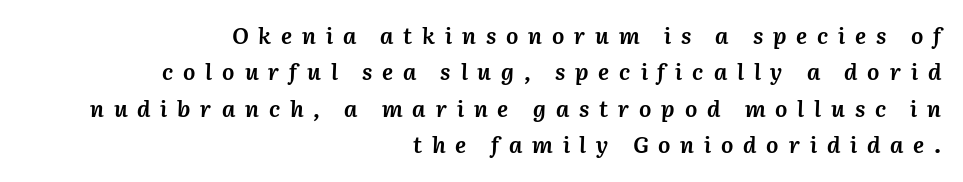
Line endings align vertically; line beginnings do not. Heavy, bold letterforms. When letters slant like this, we call the style italic. Underlining? Definitely not there. Caption: expanded tracking, letters set apart.
